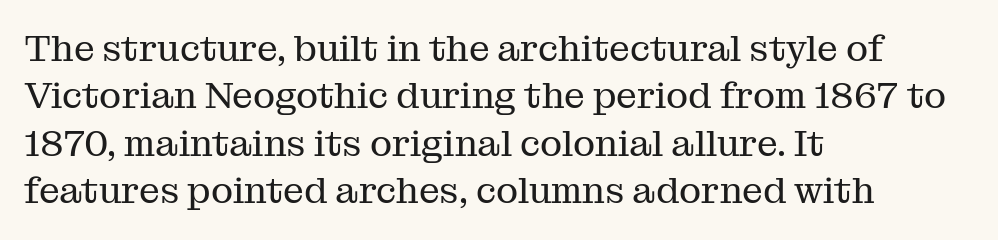
{"serif": "yes", "italic": "no", "bold": "no", "weight": "regular", "width": "normal", "stroke_contrast": "medium", "x_height": "medium", "monospaced": "no", "underline": "no", "align": "left", "line_spacing": "normal", "line_spacing_ratio": 1.28, "letter_spacing": "normal", "letter_spacing_em": 0.0, "glyph_px": 37}
